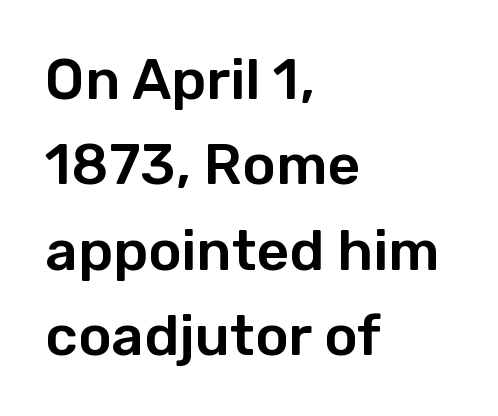
Any mark beneath the type? The region is blank. Notice how descenders clear the ascenders below comfortably — that's standard leading. To sum up the face: it is a sans, with no serifs. This sample has the flowing, uneven cadence of proportional lettering. Posture: vertical. Left-aligned paragraph, ragged on the right.
